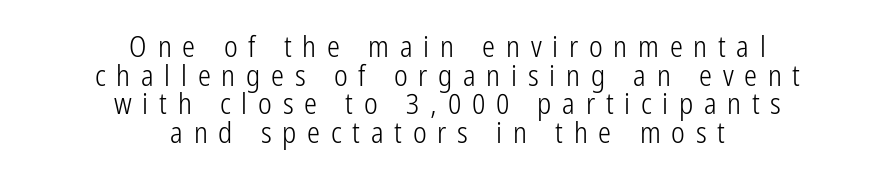
Is this a heavy cut? Hardly; it is regular or lighter. The rendering positions every line midway between the sides. A typesetter would call this proportional, since set widths differ per character. Look at the tracking — it's clearly loosened, letters drifting apart. This sample uses an upright cut, with every glyph sitting square on the baseline. The space directly below the letters is spotless.
